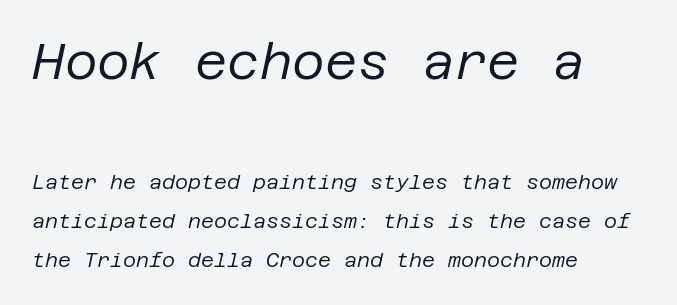
Is this a heavy cut? Hardly; it is regular or lighter. These lines are set flush left with a ragged right edge. Observe the lean: these are italic letterforms. Students, observe: this is what heavily led, spacious text looks like. Glyph-to-glyph distance matches everyday printed text. Visually, the top section dominates because its glyphs are scaled up.
